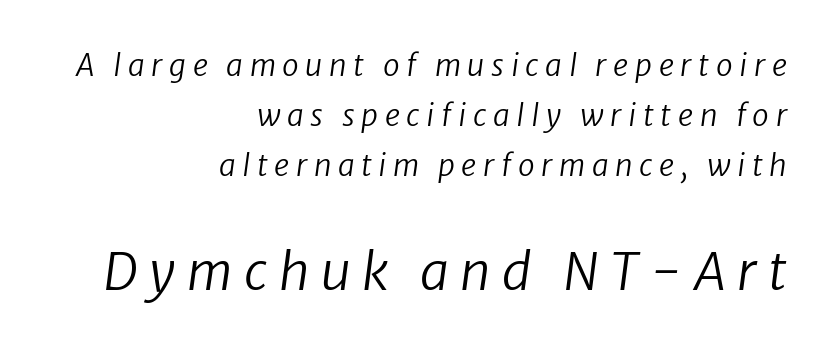
{"italic": "yes", "lean": "right", "slant_degrees": 8, "bold": "no", "weight": "regular", "width": "normal", "stroke_contrast": "low", "x_height": "medium", "monospaced": "no", "underline": "no", "align": "right", "line_spacing": "normal", "line_spacing_ratio": 1.67, "letter_spacing": "wide", "letter_spacing_em": 0.22, "larger_block": "second", "size_ratio": 1.73, "glyph_px": 52}
